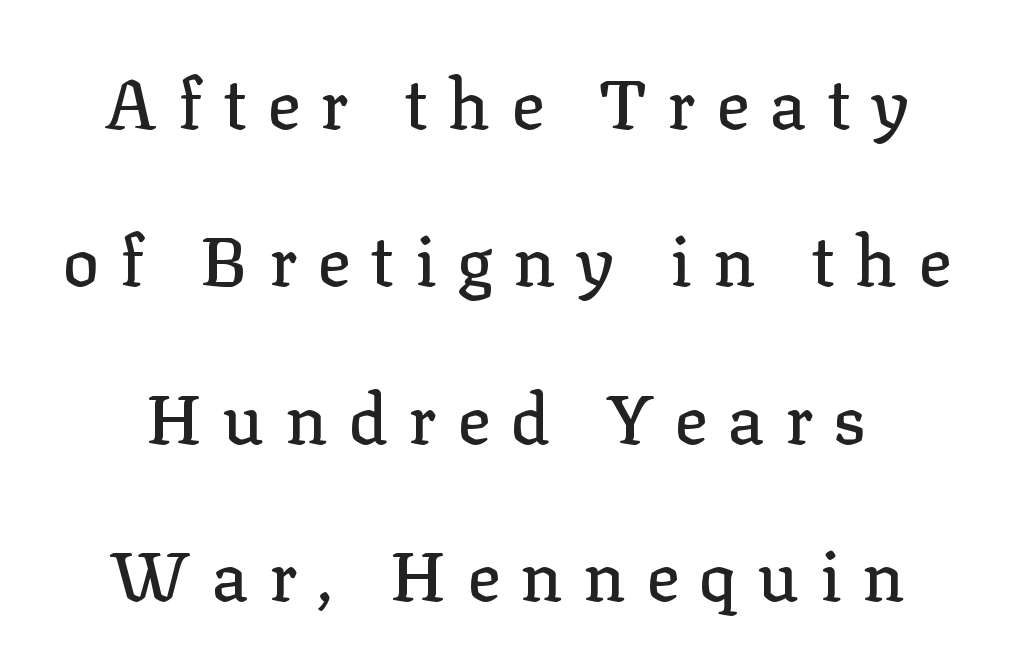
Lines of text with bare space underneath. A typesetter would call this heavily tracked-out type. The passage shown is typed in a proportional face where columns would drift. This sample uses an upright cut, with every glyph sitting square on the baseline. Leading: increased. Does the type have serifs? Yes, each stem ends in a small foot.
